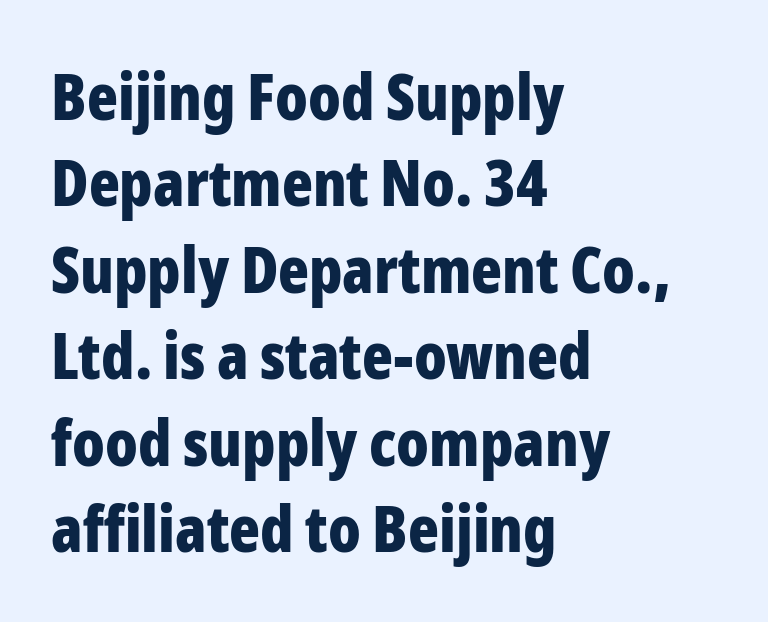
Q: Is the text bold? A: Yes.
Q: Is the text italic (slanted)? A: No, it is upright.
Q: Is the typeface a serif or a sans-serif typeface? A: Sans-serif.
Q: Is the text underlined? A: No.
Q: How is the paragraph aligned? A: Left-aligned.
Q: Is the spacing between letters normal or unusually wide? A: Normal.
Q: Is the spacing between lines tight, normal or loose? A: Normal.
Q: Width (condensed, normal, or wide)? A: Condensed.
Q: Stroke contrast? A: Low.
Q: x-height? A: Medium.
Q: Monospaced? A: No.
